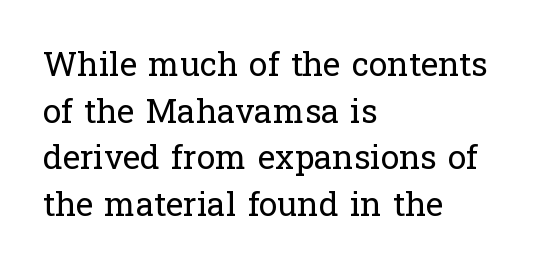
{"serif": "yes", "italic": "no", "bold": "no", "weight": "regular", "width": "normal", "stroke_contrast": "low", "x_height": "medium", "monospaced": "no", "underline": "no", "align": "left", "line_spacing": "normal", "line_spacing_ratio": 1.41, "letter_spacing": "normal", "letter_spacing_em": 0.0, "glyph_px": 33}
